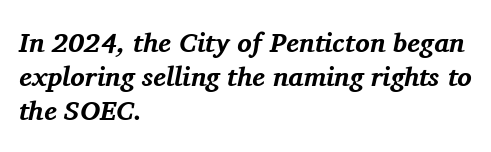
{"italic": "yes", "lean": "right", "slant_degrees": 11, "bold": "yes", "underline": "no", "align": "left", "line_spacing": "normal", "line_spacing_ratio": 1.26, "letter_spacing": "normal", "letter_spacing_em": 0.0, "glyph_px": 27}
